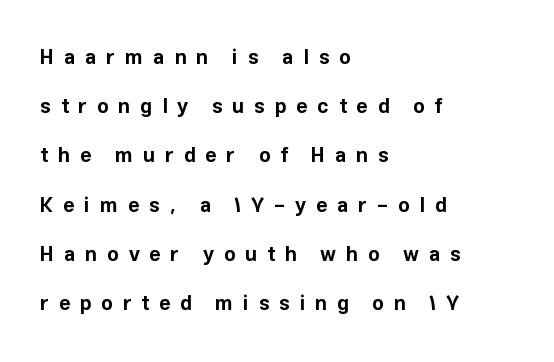
Q: Is the text bold? A: Yes.
Q: Is the text italic (slanted)? A: No, it is upright.
Q: Is the text underlined? A: No.
Q: How is the paragraph aligned? A: Left-aligned.
Q: Is the spacing between letters normal or unusually wide? A: Unusually wide.
Q: Is the spacing between lines tight, normal or loose? A: Loose.
